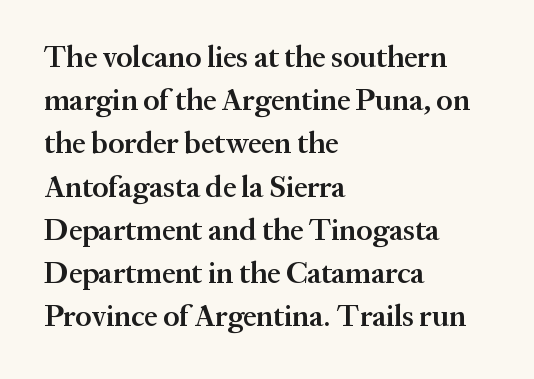
Q: Is the text bold? A: Semi-bold.
Q: Is the text italic (slanted)? A: No, it is upright.
Q: Is the typeface a serif or a sans-serif typeface? A: Serif.
Q: Is the text underlined? A: No.
Q: How is the paragraph aligned? A: Left-aligned.
Q: Is the spacing between letters normal or unusually wide? A: Normal.
Q: Is the spacing between lines tight, normal or loose? A: Normal.
Q: Width (condensed, normal, or wide)? A: Normal.
Q: Stroke contrast? A: Medium.
Q: x-height? A: Medium.
Q: Monospaced? A: No.
